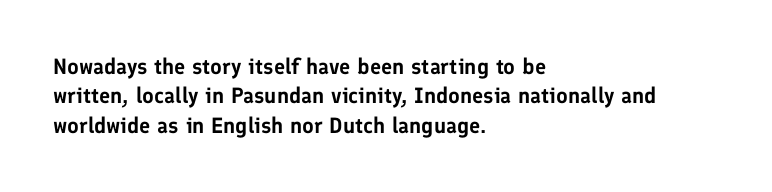
The image shows 22 px text type, upright; set left-aligned, normal line spacing (1.34x), normal letter spacing, not underlined.
